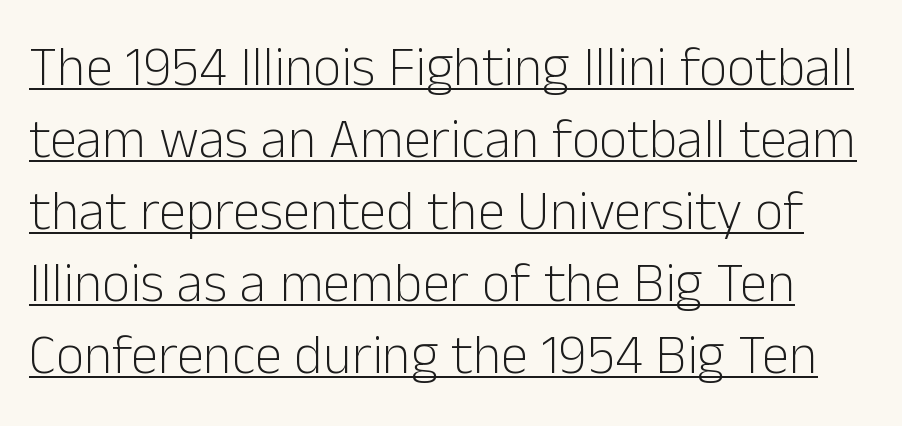
{"serif": "no", "italic": "no", "bold": "no", "weight": "light", "width": "normal", "stroke_contrast": "low", "x_height": "medium", "monospaced": "no", "underline": "yes", "line_spacing": "normal", "line_spacing_ratio": 1.31, "letter_spacing": "normal", "letter_spacing_em": 0.0, "glyph_px": 55}
